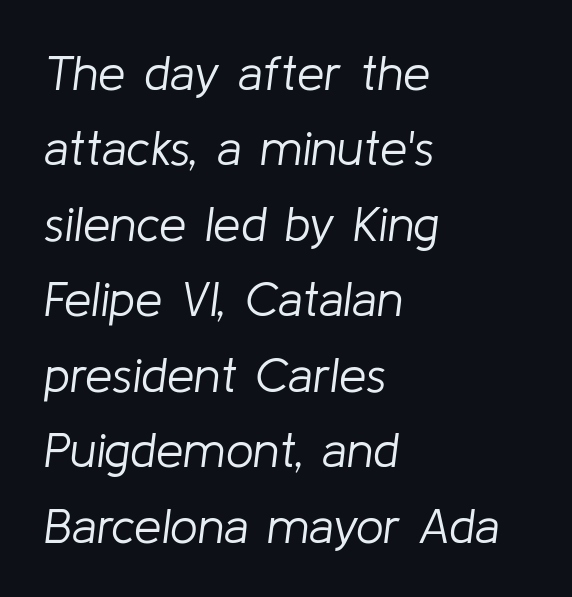
{"italic": "yes", "lean": "right", "slant_degrees": 8, "bold": "no", "weight": "light", "width": "normal", "stroke_contrast": "low", "x_height": "medium", "monospaced": "no", "underline": "no", "align": "left", "line_spacing": "normal", "line_spacing_ratio": 1.54, "letter_spacing": "normal", "letter_spacing_em": 0.0, "glyph_px": 49}
